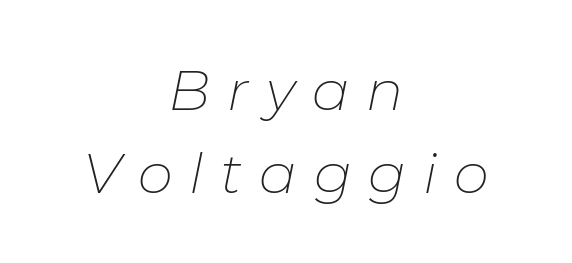
Q: Is the text bold? A: No.
Q: Is the text italic (slanted)? A: Yes, it leans right by about 11 degrees.
Q: Is the text underlined? A: No.
Q: How is the paragraph aligned? A: Centered.
Q: Is the spacing between letters normal or unusually wide? A: Unusually wide.
Q: Is the spacing between lines tight, normal or loose? A: Normal.
Q: Width (condensed, normal, or wide)? A: Normal.
Q: Stroke contrast? A: Low.
Q: x-height? A: Medium.
Q: Monospaced? A: No.
